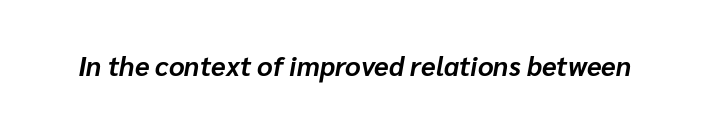
Q: Is the text bold? A: Yes.
Q: Is the text italic (slanted)? A: Yes, it leans right by about 10 degrees.
Q: Is the text underlined? A: No.
Q: Is the spacing between letters normal or unusually wide? A: Normal.
